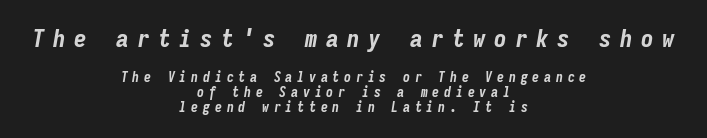
{"italic": "yes", "lean": "right", "slant_degrees": 9, "bold": "yes", "underline": "no", "align": "center", "line_spacing": "tight", "line_spacing_ratio": 1.05, "letter_spacing": "wide", "letter_spacing_em": 0.34, "larger_block": "first", "size_ratio": 1.79, "glyph_px": 25}
